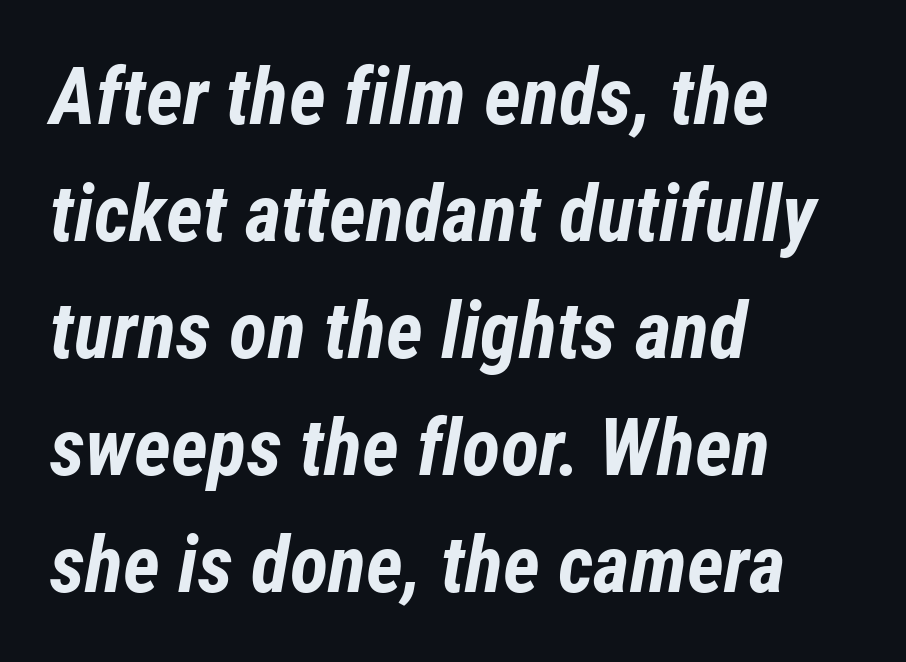
The image shows 79 px bold, condensed type, italic (leaning right); set left-aligned, normal line spacing (1.48x), normal letter spacing, not underlined; low stroke contrast and a medium x-height.
